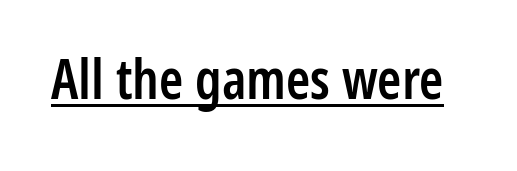
Q: Is the text bold? A: Semi-bold.
Q: Is the text italic (slanted)? A: No, it is upright.
Q: Is the typeface a serif or a sans-serif typeface? A: Sans-serif.
Q: Is the text underlined? A: Yes.
Q: Is the spacing between letters normal or unusually wide? A: Normal.
Q: Width (condensed, normal, or wide)? A: Condensed.
Q: Stroke contrast? A: Low.
Q: x-height? A: Medium.
Q: Monospaced? A: No.
